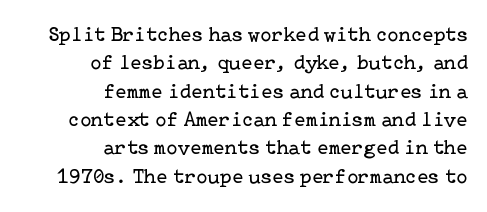
{"italic": "no", "bold": "no", "underline": "no", "align": "right", "line_spacing": "normal", "line_spacing_ratio": 1.35, "letter_spacing": "normal", "letter_spacing_em": 0.0, "glyph_px": 21}
